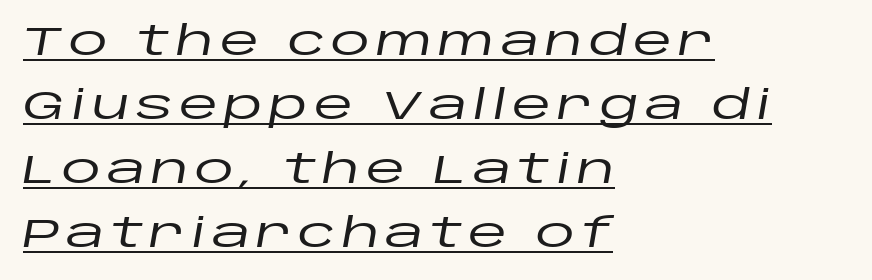
{"italic": "yes", "lean": "right", "slant_degrees": 10, "width": "wide", "stroke_contrast": "low", "x_height": "large", "monospaced": "no", "underline": "yes", "align": "left", "line_spacing": "normal", "line_spacing_ratio": 1.6, "glyph_px": 40}
